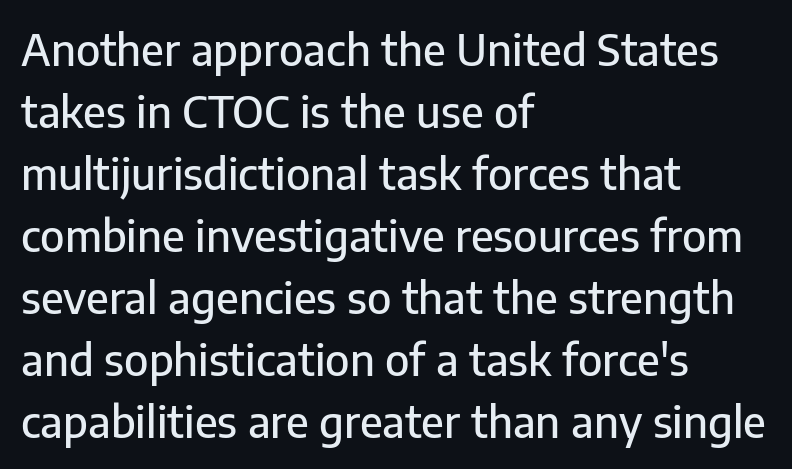
Students, observe: this is what conventionally led text looks like. Font category for this specimen: sans-serif. You can tell it's not italic because the verticals are truly vertical. The type is set solid horizontally, with unmodified tracking. The letters advance in unequal steps, a hallmark of proportional type. The zone under the glyphs is completely vacant.
